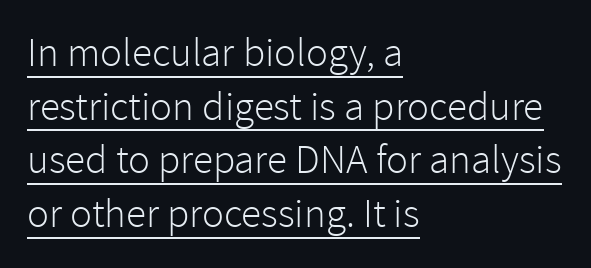
Q: Is the text bold? A: No.
Q: Is the text italic (slanted)? A: No, it is upright.
Q: Is the typeface a serif or a sans-serif typeface? A: Sans-serif.
Q: Is the text underlined? A: Yes.
Q: How is the paragraph aligned? A: Left-aligned.
Q: Is the spacing between letters normal or unusually wide? A: Normal.
Q: Is the spacing between lines tight, normal or loose? A: Normal.
Q: Width (condensed, normal, or wide)? A: Normal.
Q: Stroke contrast? A: Low.
Q: x-height? A: Medium.
Q: Monospaced? A: No.
